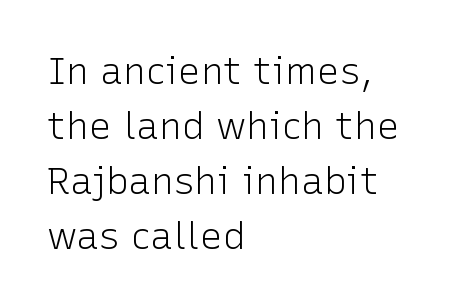
The image shows 38 px light sans-serif type, upright; set left-aligned, normal line spacing (1.45x), normal letter spacing, not underlined; low stroke contrast and a medium x-height.
